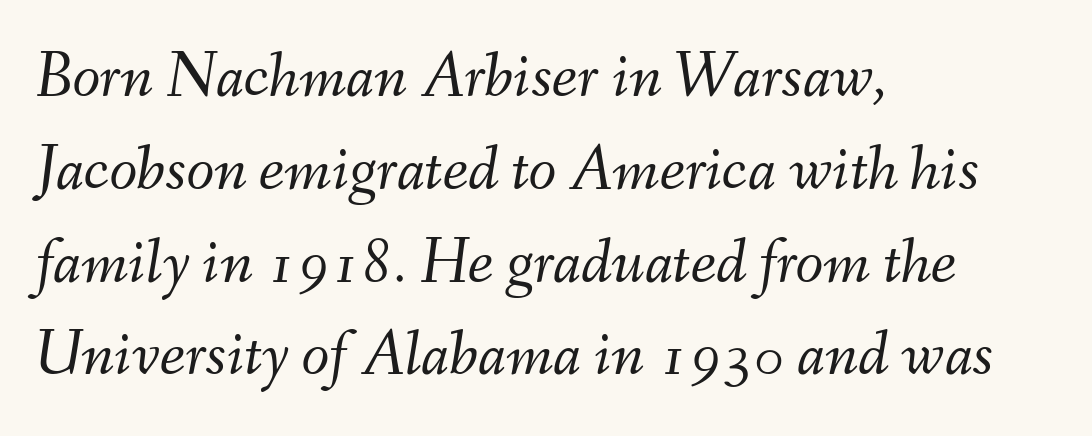
The image shows 64 px light type, italic (leaning right); set left-aligned, normal line spacing (1.45x), normal letter spacing, not underlined; medium stroke contrast and a small x-height.
